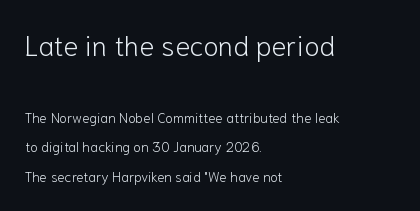
The image shows 28 px light sans-serif type, upright; set left-aligned, loose line spacing (2.12x), normal letter spacing, not underlined; the first (top) block is 2.0x larger; low stroke contrast and a medium x-height.
